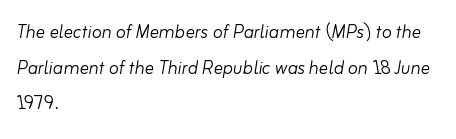
Q: Is the text bold? A: No.
Q: Is the text italic (slanted)? A: Yes, it leans right by about 10 degrees.
Q: Is the text underlined? A: No.
Q: How is the paragraph aligned? A: Left-aligned.
Q: Is the spacing between letters normal or unusually wide? A: Normal.
Q: Is the spacing between lines tight, normal or loose? A: Normal.
